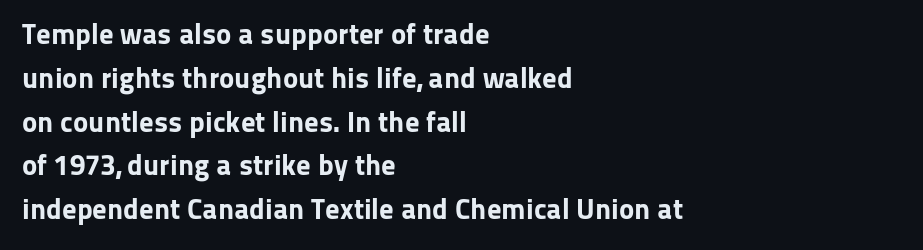
{"serif": "no", "italic": "no", "bold": "yes", "weight": "bold", "width": "normal", "stroke_contrast": "low", "x_height": "medium", "monospaced": "no", "underline": "no", "align": "left", "line_spacing": "normal", "line_spacing_ratio": 1.51, "letter_spacing": "normal", "letter_spacing_em": 0.0, "glyph_px": 29}
